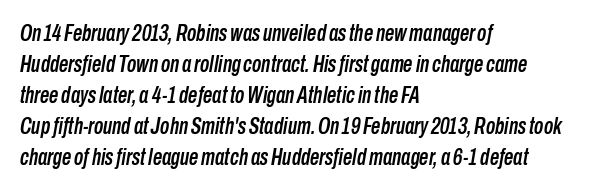
{"italic": "yes", "lean": "right", "slant_degrees": 10, "underline": "no", "align": "left", "line_spacing": "normal", "line_spacing_ratio": 1.35, "letter_spacing": "normal", "letter_spacing_em": 0.0, "glyph_px": 23}
